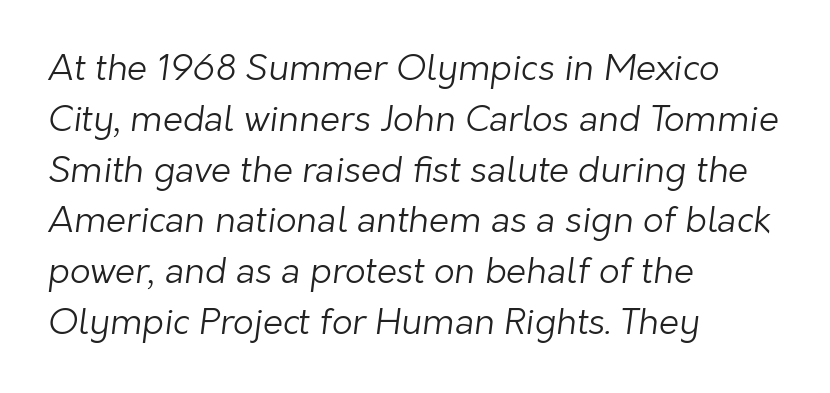
The image shows 36 px light sans-serif type; set left-aligned, normal line spacing (1.41x), normal letter spacing, not underlined; low stroke contrast and a medium x-height.
